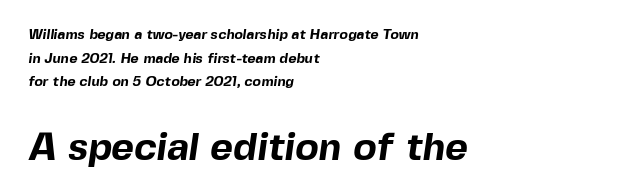
{"serif": "no", "bold": "yes", "weight": "bold", "width": "normal", "x_height": "medium", "monospaced": "no", "underline": "no", "align": "left", "line_spacing": "normal", "line_spacing_ratio": 1.68, "letter_spacing": "normal", "letter_spacing_em": 0.0, "larger_block": "second", "size_ratio": 2.79, "glyph_px": 39}
